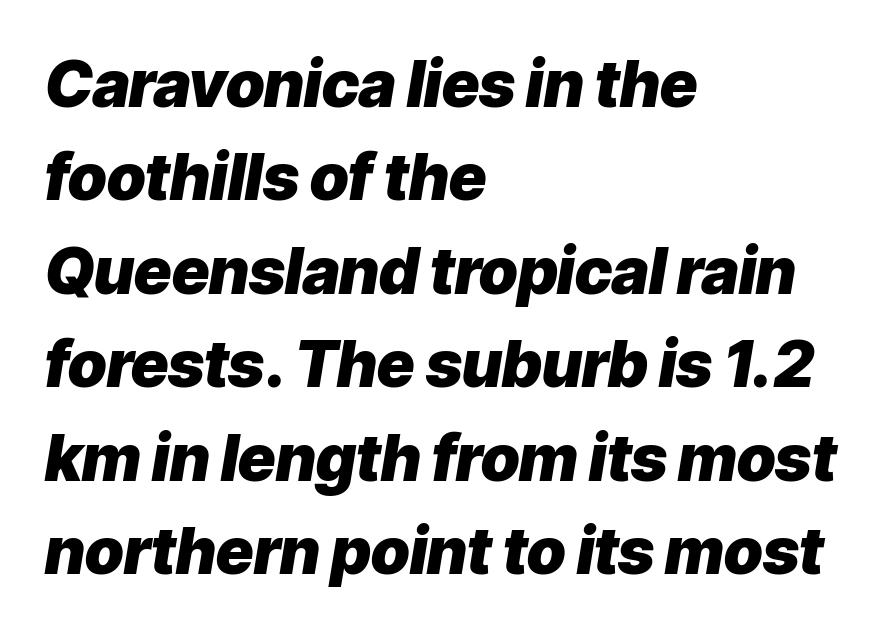
Each letter keeps its own natural width here, so spacing adapts to shape. What stands out about the letter spacing? Nothing — it is the standard amount. If you measured baseline to baseline, you'd find a middling distance. One-word summary of the alignment: left.
